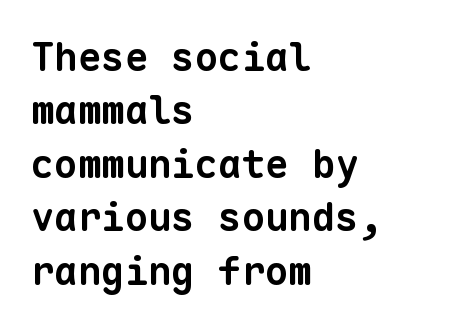
{"serif": "no", "bold": "yes", "weight": "bold", "width": "normal", "stroke_contrast": "low", "x_height": "medium", "monospaced": "yes", "underline": "no", "align": "left", "line_spacing": "normal", "line_spacing_ratio": 1.37, "letter_spacing": "normal", "letter_spacing_em": 0.0, "glyph_px": 39}
